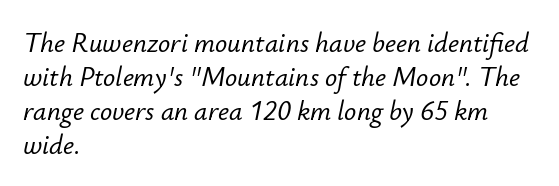
The image shows 27 px text type, italic (leaning right); set left-aligned, normal line spacing (1.26x), normal letter spacing, not underlined.
